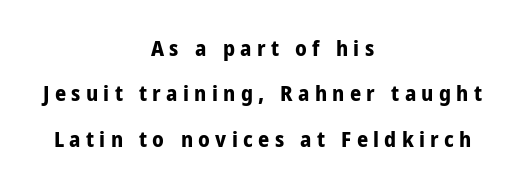
Q: Is the text bold? A: Yes.
Q: Is the text italic (slanted)? A: No, it is upright.
Q: Is the text underlined? A: No.
Q: How is the paragraph aligned? A: Centered.
Q: Is the spacing between letters normal or unusually wide? A: Unusually wide.
Q: Is the spacing between lines tight, normal or loose? A: Loose.
